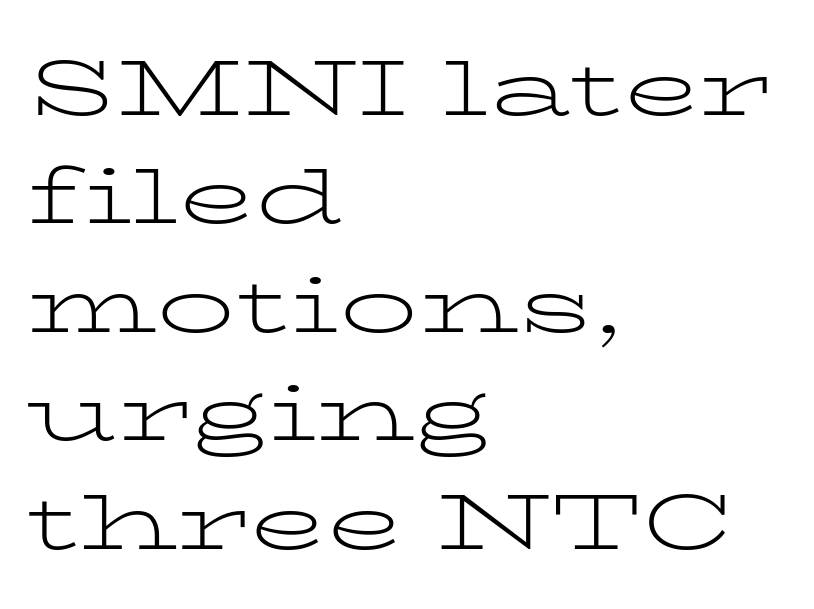
To sum up the face: it has serifs. A roman cut, with each character standing at attention. The letters sit at their default tracking, neither squeezed nor spread. These lines are rendered in a variable-pitch font. The passage is arranged the way most books set body copy — flush left.
